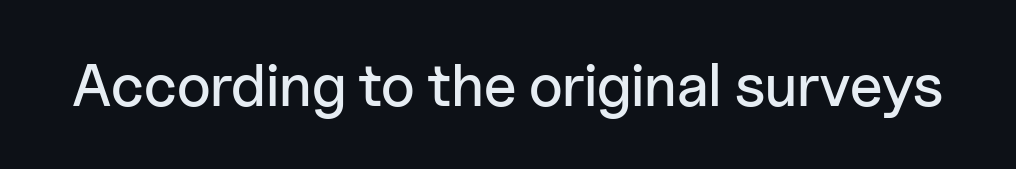
The image shows 60 px sans-serif type, upright; set normal letter spacing, not underlined; low stroke contrast and a medium x-height.
